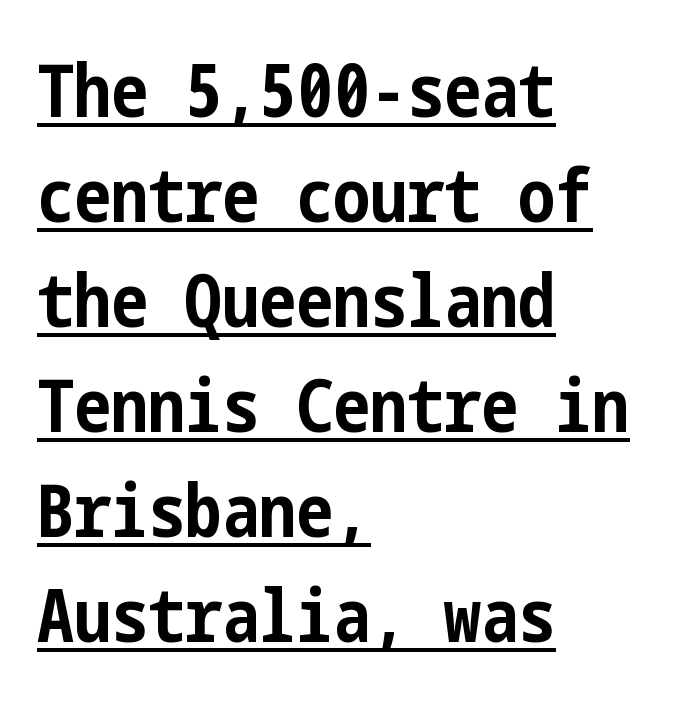
The image shows 74 px bold, condensed sans-serif type, upright; set left-aligned, normal line spacing (1.42x), normal letter spacing, underlined; low stroke contrast and a medium x-height.
